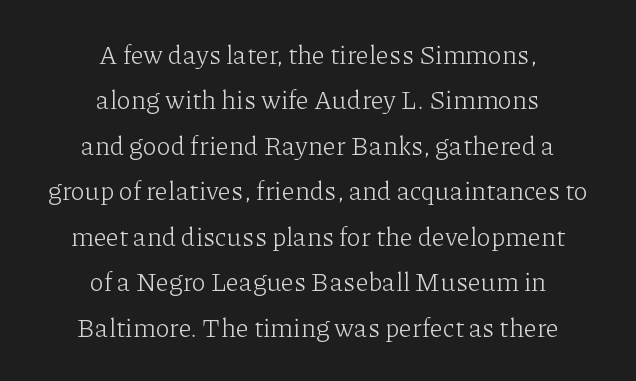
Q: Is the text bold? A: No.
Q: Is the text italic (slanted)? A: No, it is upright.
Q: Is the text underlined? A: No.
Q: How is the paragraph aligned? A: Centered.
Q: Is the spacing between letters normal or unusually wide? A: Normal.
